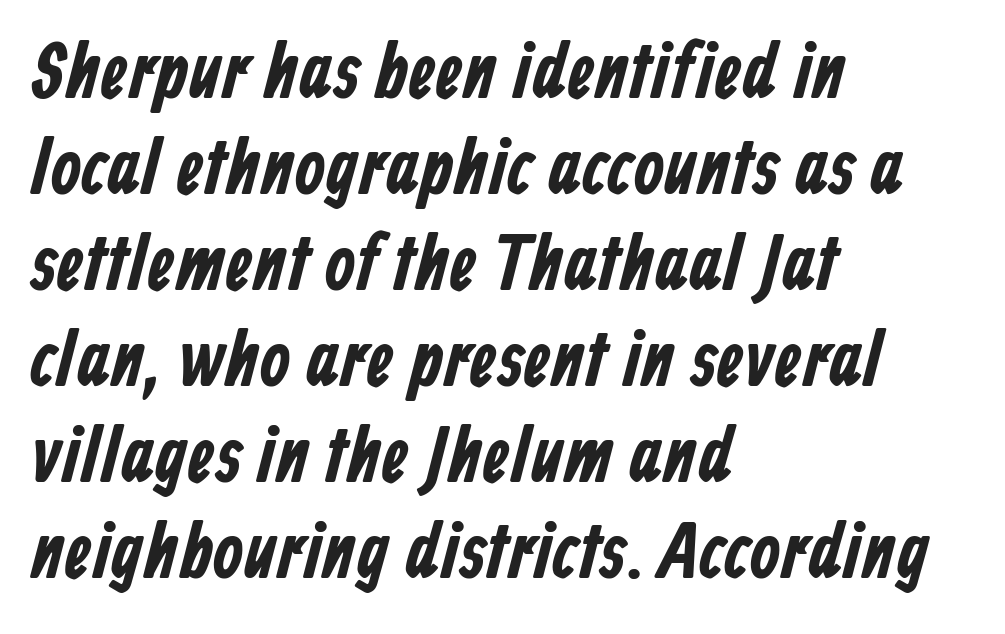
{"serif": "no", "width": "condensed", "stroke_contrast": "low", "x_height": "medium", "monospaced": "no", "underline": "no", "align": "left", "line_spacing_ratio": 1.23, "letter_spacing": "normal", "letter_spacing_em": 0.0, "glyph_px": 78}
